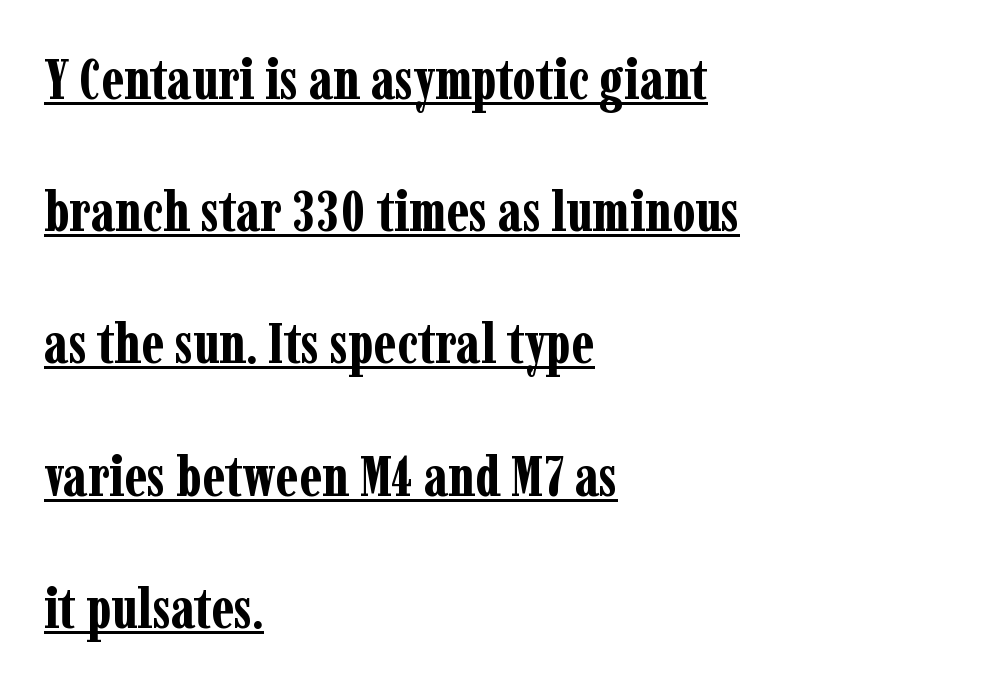
Q: Is the text bold? A: Yes.
Q: Is the text italic (slanted)? A: No, it is upright.
Q: Is the typeface a serif or a sans-serif typeface? A: Serif.
Q: Is the text underlined? A: Yes.
Q: How is the paragraph aligned? A: Left-aligned.
Q: Is the spacing between letters normal or unusually wide? A: Normal.
Q: Is the spacing between lines tight, normal or loose? A: Loose.
Q: Width (condensed, normal, or wide)? A: Condensed.
Q: Stroke contrast? A: Low.
Q: x-height? A: Medium.
Q: Monospaced? A: No.
